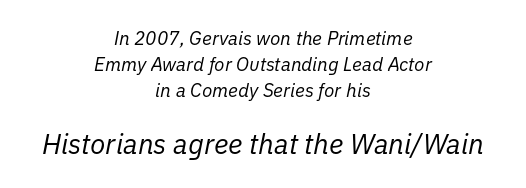
{"italic": "yes", "lean": "right", "slant_degrees": 11, "bold": "no", "weight": "regular", "width": "normal", "stroke_contrast": "low", "x_height": "medium", "monospaced": "no", "underline": "no", "align": "center", "line_spacing": "normal", "line_spacing_ratio": 1.37, "letter_spacing": "normal", "letter_spacing_em": 0.0, "larger_block": "second", "size_ratio": 1.47, "glyph_px": 28}
